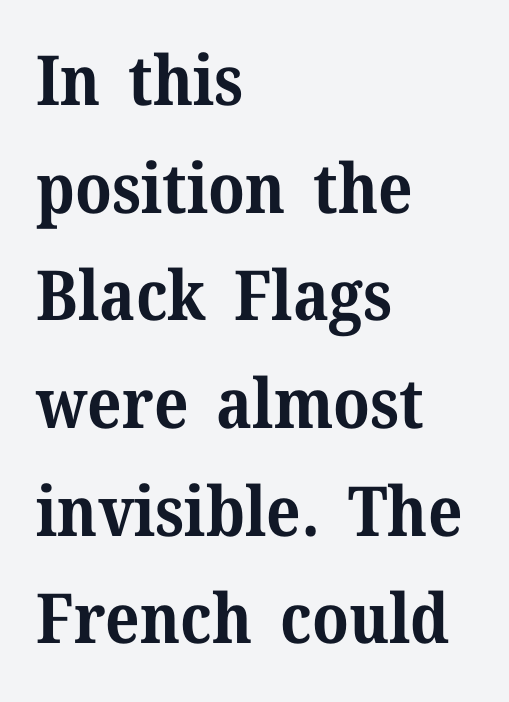
The image shows 69 px bold serif type, upright; set left-aligned, normal line spacing (1.56x), normal letter spacing, not underlined; medium stroke contrast and a medium x-height.
